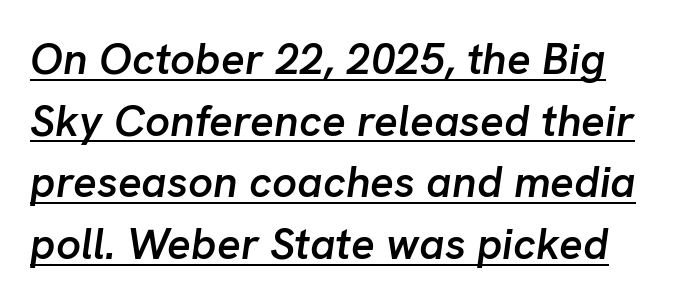
Q: Is the text bold? A: Semi-bold.
Q: Is the text italic (slanted)? A: Yes, it leans right by about 8 degrees.
Q: Is the text underlined? A: Yes.
Q: Is the spacing between letters normal or unusually wide? A: Normal.
Q: Is the spacing between lines tight, normal or loose? A: Normal.
Q: Width (condensed, normal, or wide)? A: Normal.
Q: Stroke contrast? A: Low.
Q: x-height? A: Medium.
Q: Monospaced? A: No.
